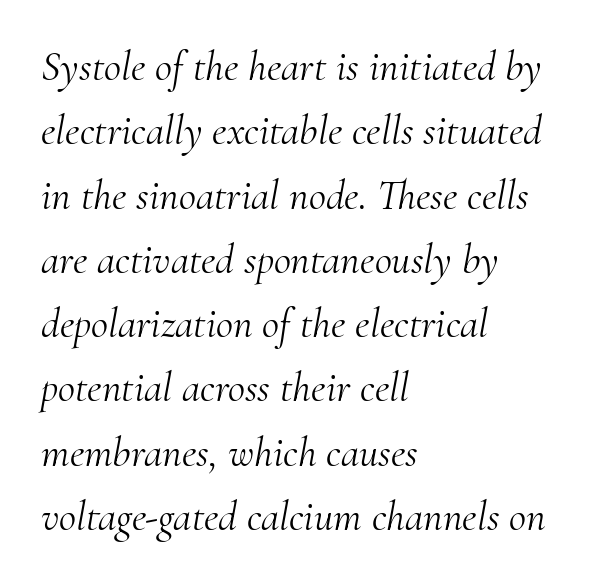
{"serif": "yes", "italic": "yes", "lean": "right", "slant_degrees": 10, "bold": "no", "weight": "light", "width": "normal", "stroke_contrast": "medium", "x_height": "small", "monospaced": "no", "underline": "no", "align": "left", "line_spacing": "normal", "line_spacing_ratio": 1.53, "letter_spacing": "normal", "letter_spacing_em": 0.0, "glyph_px": 42}
